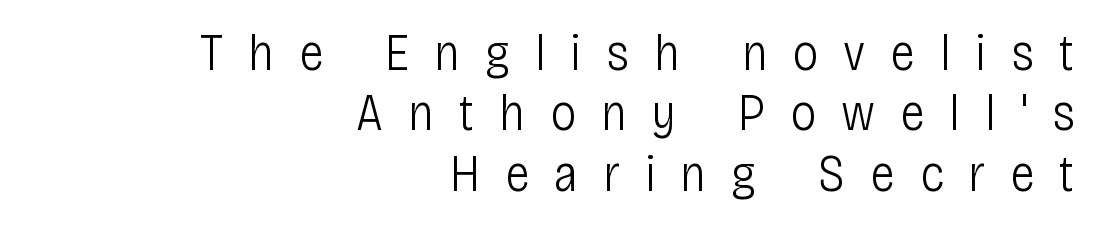
{"serif": "no", "italic": "no", "bold": "no", "weight": "light", "width": "condensed", "stroke_contrast": "low", "x_height": "large", "monospaced": "no", "underline": "no", "align": "right", "line_spacing_ratio": 1.16, "letter_spacing": "wide", "letter_spacing_em": 0.48, "glyph_px": 52}
